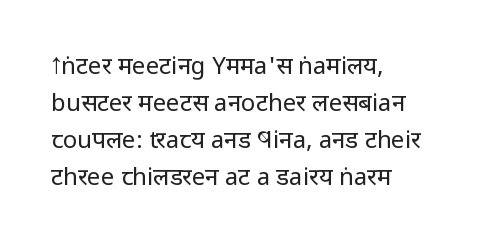
Vertical strokes here are truly vertical. Every row of glyphs begins at an identical x-position on the left. Between one letter and the next there's only the usual sliver of space. Only glyphs here, with clear space below each row.
